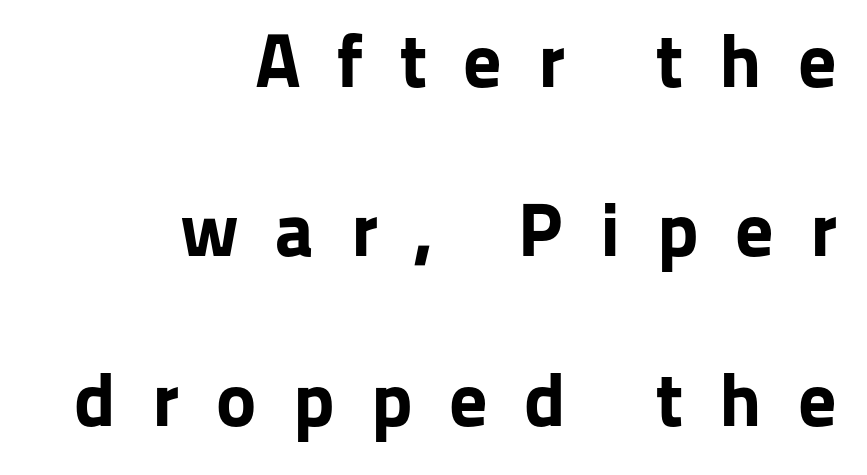
{"serif": "no", "italic": "no", "bold": "yes", "weight": "bold", "width": "normal", "stroke_contrast": "low", "x_height": "medium", "monospaced": "no", "underline": "no", "align": "right", "line_spacing": "loose", "line_spacing_ratio": 2.23, "letter_spacing": "wide", "letter_spacing_em": 0.48, "glyph_px": 76}
